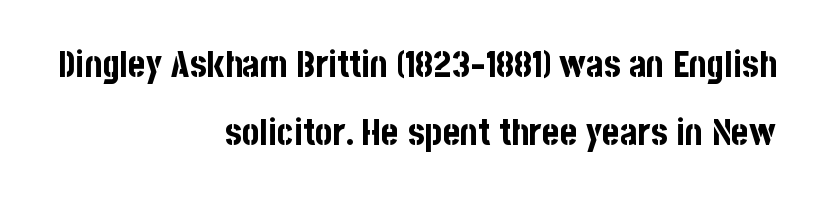
Glance below the letters and you will spot only blank space. Italic? Not at all — the glyphs are vertical. The horizontal fit of the characters is conventional and even. The rendering uses natural spacing where letterforms have individual widths. The text was rendered using a sans face with plain stroke endings. The text block is weighted toward the right margin, trailing off unevenly leftward.
